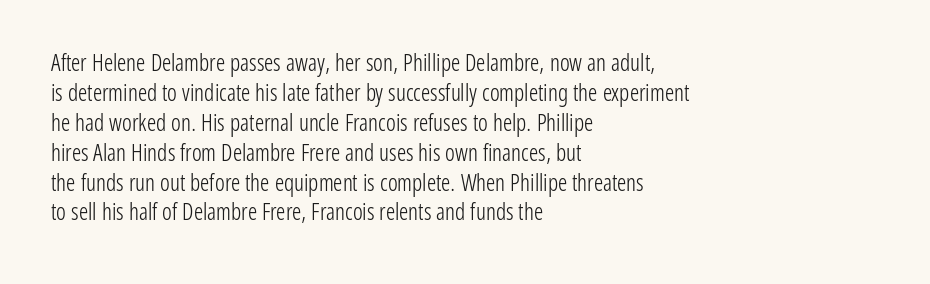
The lines are quadded left. The font sits on the lighter half of the weight spectrum, regular included. Tracking here is standard; glyphs follow each other at the usual distance. Italic? Not at all — the glyphs are vertical. Rule under the text: the space is simply empty.
